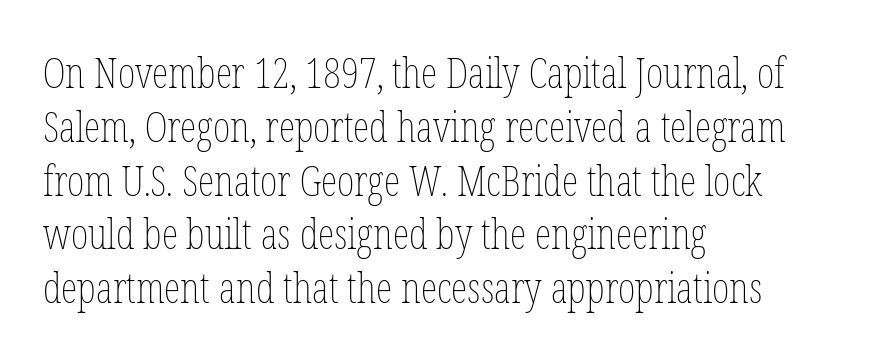
Think of a printed novel: that variable character pitch is what you see here. Each word holds together tightly as a unit, with standard inter-letter gaps. This block has exactly the height ordinary leading produces. You can tell it's not italic because the verticals are truly vertical.
